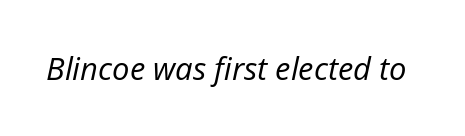
The zone under the glyphs is completely vacant. This sample has the flowing, uneven cadence of proportional lettering. Vertical stems look standard width or narrower in stroke. Rendered with sloped, italic letterforms.
